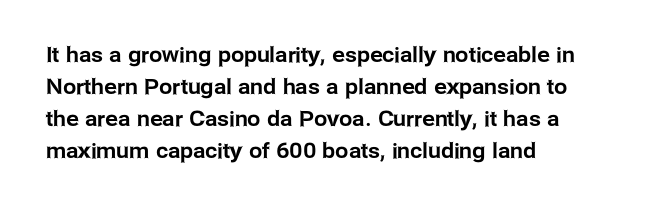
The image shows 21 px text type, upright; set left-aligned, normal line spacing (1.53x), normal letter spacing, not underlined.
